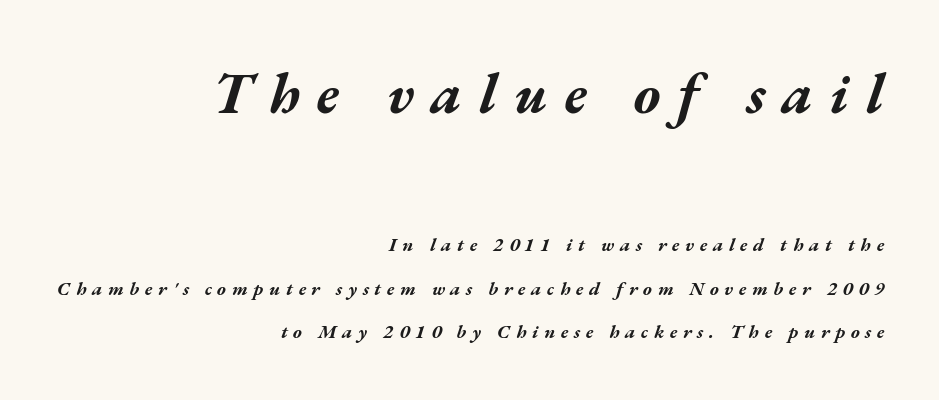
This sample has the flowing, uneven cadence of proportional lettering. The passage is arranged like a letterhead date or caption credit — flush right. In terms of weight, the rendering is a true, heavy bold. The space between consecutive lines is lavish. The horizontal fit of the characters is loose and conspicuously gappy. Observe the lean: these are italic letterforms.
